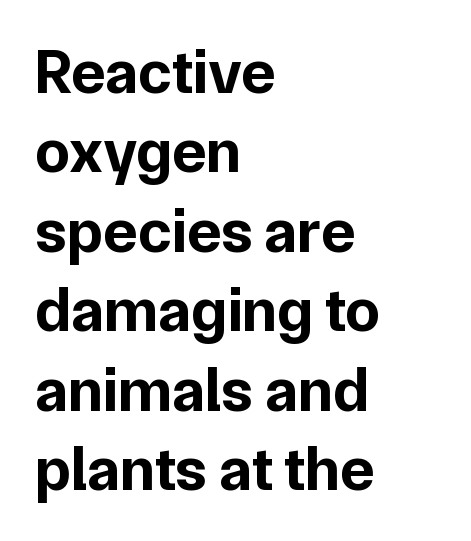
The zone under the glyphs is completely vacant. Nothing sits at the stroke ends, so this counts as sans-serif. Standard letterfit; no display-style spreading of the glyphs. Layout note: lines flush left. The letters stand straight up with perfectly vertical stems. Reading down the column, the eye jumps a familiar distance to each next line.
